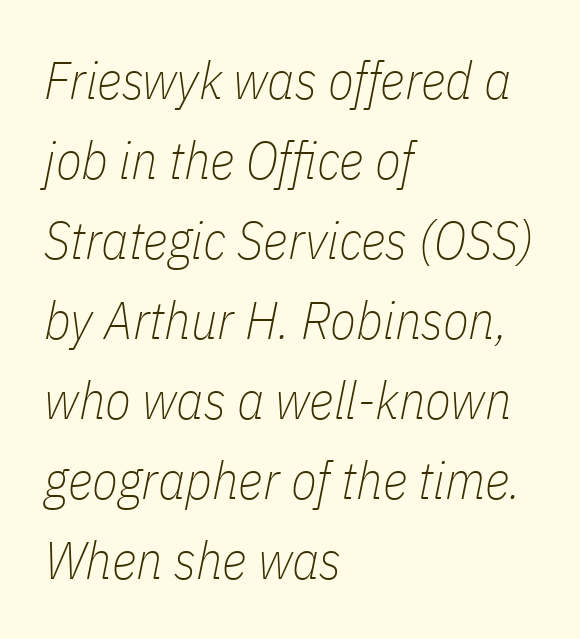
The image shows 53 px thin, condensed type, italic (leaning right); set left-aligned, normal line spacing (1.51x), normal letter spacing, not underlined; low stroke contrast and a medium x-height.
